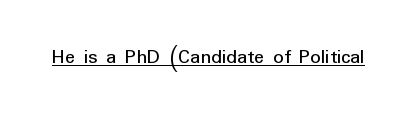
Q: Is the text bold? A: No.
Q: Is the text italic (slanted)? A: No, it is upright.
Q: Is the text underlined? A: Yes.
Q: Is the spacing between letters normal or unusually wide? A: Normal.
